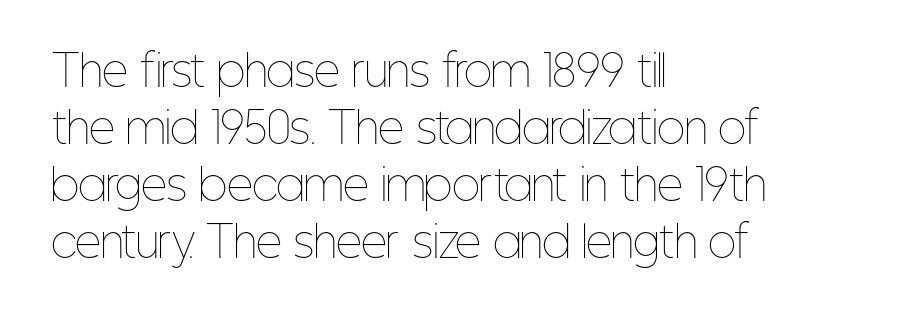
Q: Is the text bold? A: No.
Q: Is the text italic (slanted)? A: No, it is upright.
Q: Is the text underlined? A: No.
Q: How is the paragraph aligned? A: Left-aligned.
Q: Is the spacing between letters normal or unusually wide? A: Normal.
Q: Is the spacing between lines tight, normal or loose? A: Normal.
Q: Width (condensed, normal, or wide)? A: Condensed.
Q: Stroke contrast? A: Low.
Q: x-height? A: Medium.
Q: Monospaced? A: No.
